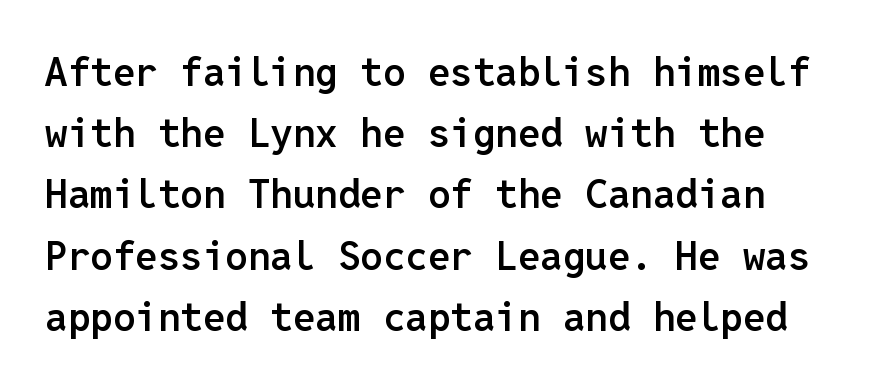
Vertical strokes here are truly vertical. The strip under each line holds only bare page. The letters sit at their default tracking, neither squeezed nor spread. Successive baselines arrive at the customary interval. As a designer I'd log this as weight 600, semibold. The glyphs in this specimen are sans serif.
